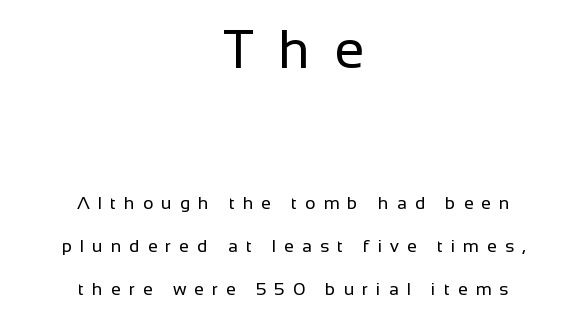
The face used here appears at its bigger size in the upper chunk. The face used here is proportionally spaced, like ordinary book or web type. The glyphs in this specimen are sans serif. Neither beginnings nor endings align; midpoints do. Characters follow at a spacing far wider than the type designer built in. Each row of text sits above clean, open space.
